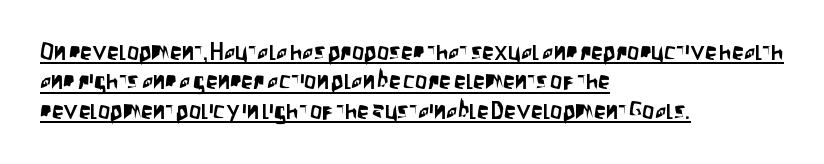
This sample uses plain, unmodified letter spacing. This rendering uses left alignment, leaving the right contour irregular. Designer's note — italics off, roman on. A typographer would call this underscored text.
